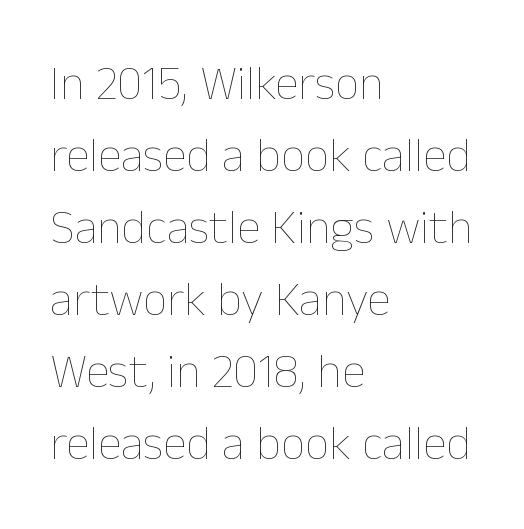
{"italic": "no", "bold": "no", "weight": "thin", "width": "normal", "stroke_contrast": "low", "x_height": "medium", "monospaced": "no", "underline": "no", "align": "left", "line_spacing": "normal", "line_spacing_ratio": 1.5, "letter_spacing": "normal", "letter_spacing_em": 0.0, "glyph_px": 48}
